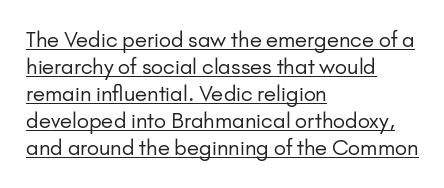
Q: Is the text bold? A: No.
Q: Is the text italic (slanted)? A: No, it is upright.
Q: Is the text underlined? A: Yes.
Q: How is the paragraph aligned? A: Left-aligned.
Q: Is the spacing between letters normal or unusually wide? A: Normal.
Q: Is the spacing between lines tight, normal or loose? A: Normal.
